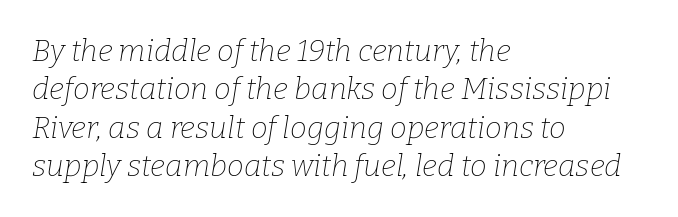
A bare baseline throughout the passage. Every row of glyphs begins at an identical x-position on the left. The characters display serif detailing at their extremities. Weight class: somewhere from thin through regular.
